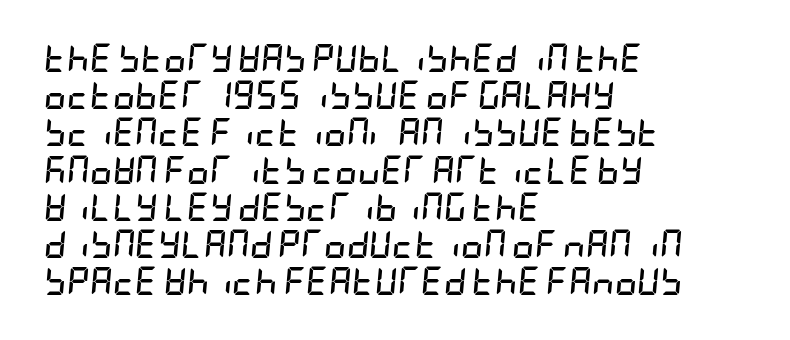
Q: Is the text bold? A: Yes.
Q: Is the text italic (slanted)? A: Yes, it leans right by about 5 degrees.
Q: Is the text underlined? A: No.
Q: How is the paragraph aligned? A: Left-aligned.
Q: Is the spacing between letters normal or unusually wide? A: Normal.
Q: Is the spacing between lines tight, normal or loose? A: Normal.
Q: Width (condensed, normal, or wide)? A: Condensed.
Q: Stroke contrast? A: Low.
Q: x-height? A: Large.
